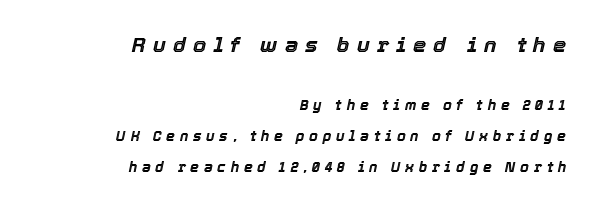
Letter spacing: wide. Does the bottom block carry the larger type? No, the top block does. Has an underline been added? It has not. The axis of the letterforms is tilted away from vertical. Leftover space on each line is placed entirely before the opening word.
